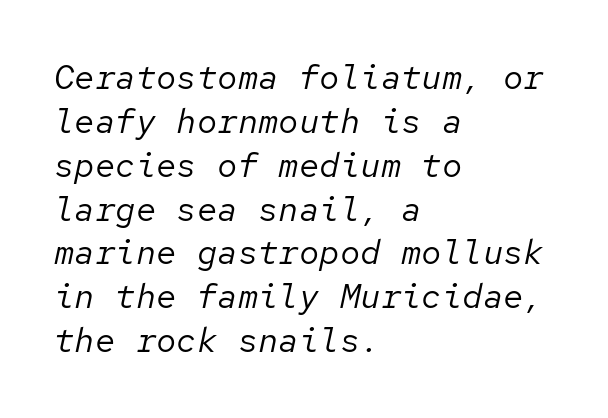
The image shows 34 px regular-weight type, italic (leaning right), monospaced; set left-aligned, normal line spacing (1.29x), normal letter spacing, not underlined; low stroke contrast and a medium x-height.
